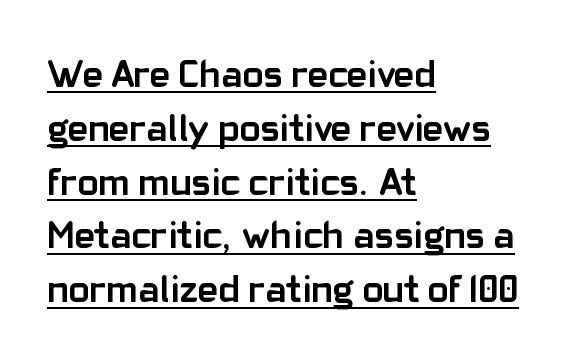
{"serif": "no", "italic": "no", "bold": "yes", "weight": "semibold", "width": "normal", "stroke_contrast": "low", "x_height": "medium", "monospaced": "no", "underline": "yes", "align": "left", "line_spacing": "normal", "line_spacing_ratio": 1.38, "letter_spacing": "normal", "letter_spacing_em": 0.0, "glyph_px": 39}
